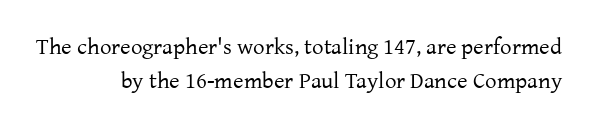
{"italic": "no", "bold": "no", "underline": "no", "line_spacing": "normal", "line_spacing_ratio": 1.49, "letter_spacing": "normal", "letter_spacing_em": 0.0, "glyph_px": 23}
